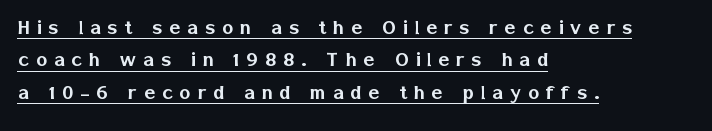
{"italic": "no", "underline": "yes", "align": "left", "line_spacing": "normal", "line_spacing_ratio": 1.41, "letter_spacing": "wide", "letter_spacing_em": 0.3, "glyph_px": 23}
